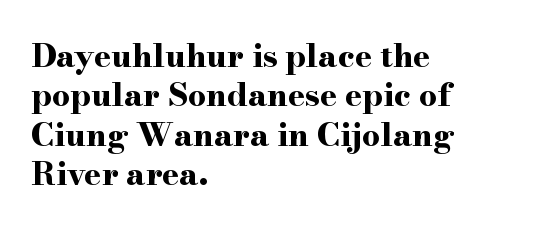
Q: Is the text bold? A: Yes.
Q: Is the text italic (slanted)? A: No, it is upright.
Q: Is the typeface a serif or a sans-serif typeface? A: Serif.
Q: Is the text underlined? A: No.
Q: How is the paragraph aligned? A: Left-aligned.
Q: Is the spacing between letters normal or unusually wide? A: Normal.
Q: Width (condensed, normal, or wide)? A: Wide.
Q: Stroke contrast? A: High.
Q: x-height? A: Small.
Q: Monospaced? A: No.
